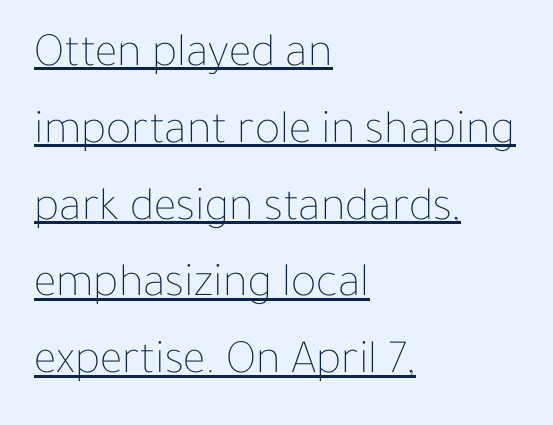
The image shows 48 px thin type, upright; set left-aligned, normal line spacing (1.6x), normal letter spacing, underlined; low stroke contrast and a medium x-height.
